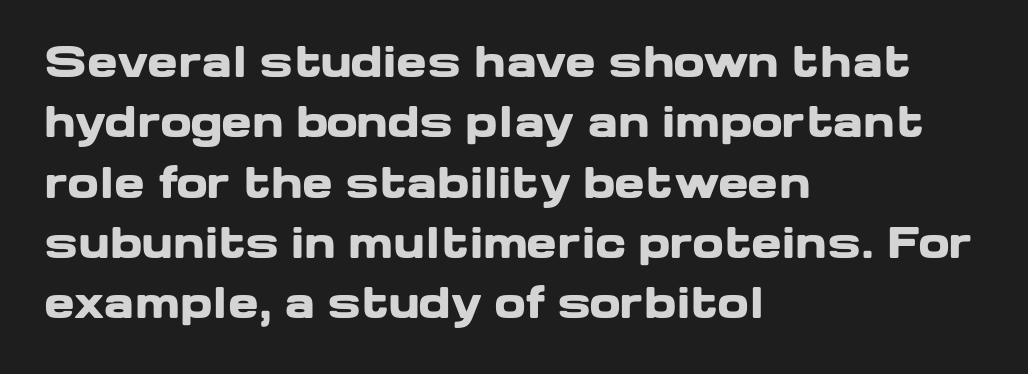
{"serif": "no", "italic": "no", "bold": "yes", "weight": "heavy", "width": "wide", "stroke_contrast": "low", "x_height": "medium", "monospaced": "no", "underline": "no", "align": "left", "line_spacing": "normal", "line_spacing_ratio": 1.47, "letter_spacing": "normal", "letter_spacing_em": 0.0, "glyph_px": 41}
